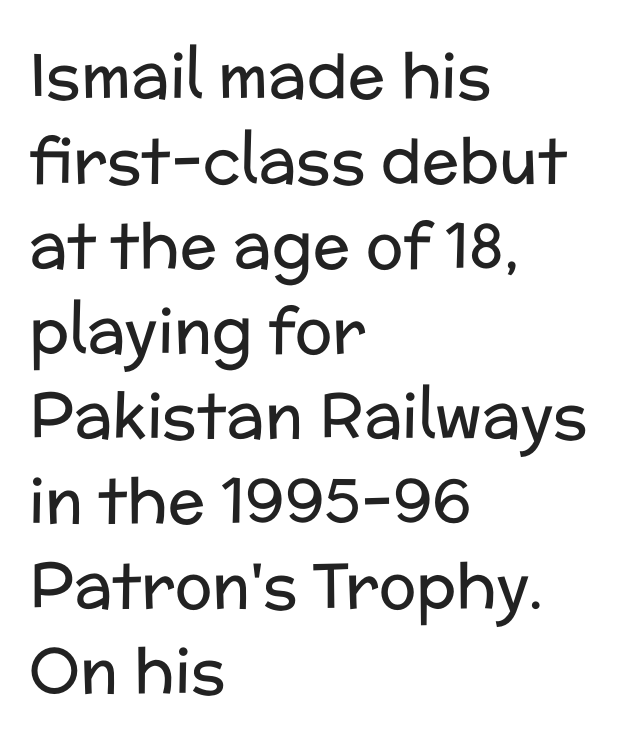
{"serif": "no", "italic": "no", "bold": "no", "weight": "regular", "width": "normal", "stroke_contrast": "low", "x_height": "medium", "monospaced": "no", "underline": "no", "align": "left", "line_spacing": "normal", "line_spacing_ratio": 1.37, "letter_spacing": "normal", "letter_spacing_em": 0.0, "glyph_px": 62}
